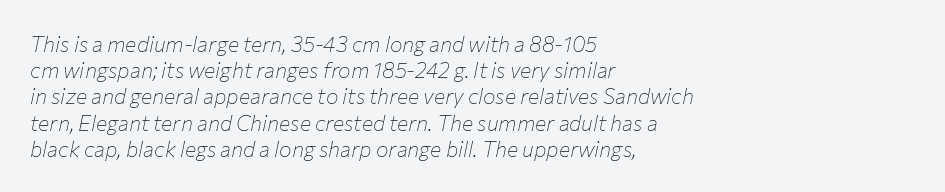
Q: Is the text bold? A: No.
Q: Is the text italic (slanted)? A: Yes, it leans right by about 12 degrees.
Q: Is the text underlined? A: No.
Q: How is the paragraph aligned? A: Left-aligned.
Q: Is the spacing between letters normal or unusually wide? A: Normal.
Q: Is the spacing between lines tight, normal or loose? A: Normal.
